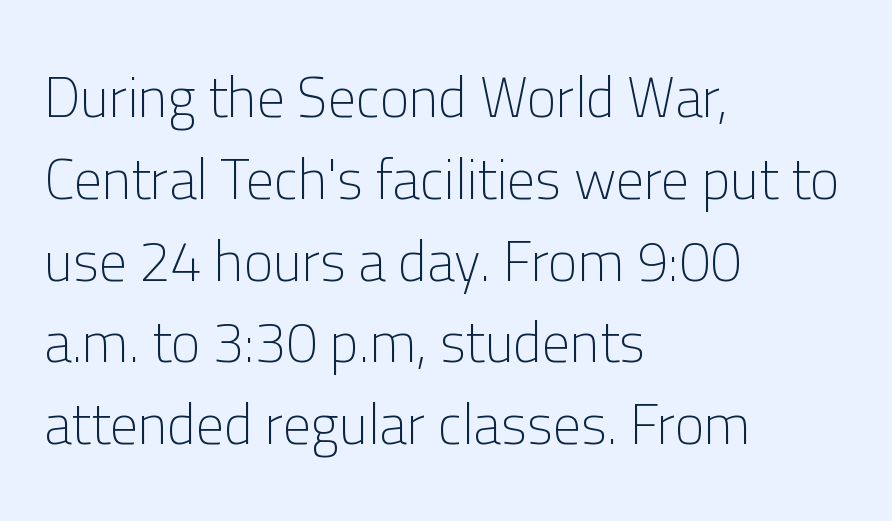
The image shows 56 px light sans-serif type, upright; set left-aligned, normal line spacing (1.46x), normal letter spacing, not underlined; low stroke contrast and a medium x-height.
